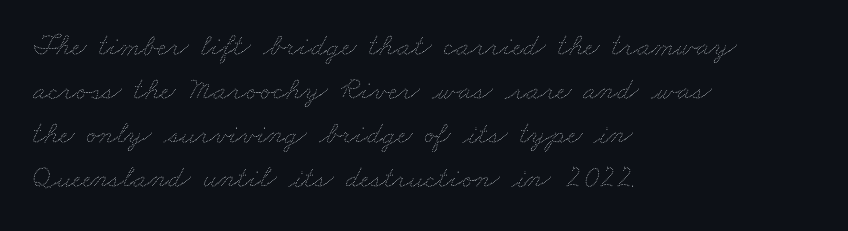
The characters are drawn with everyday or finer stroke widths. Honestly, the row spacing looks completely unremarkable. The rag falls on the right side of this text block. You could not count columns in this text — the font is proportionally spaced. Short note: letters normally spaced.
